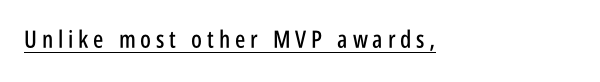
The image shows 24 px text type, upright; set left-aligned, unusually wide letter spacing (+0.2 em), underlined.
